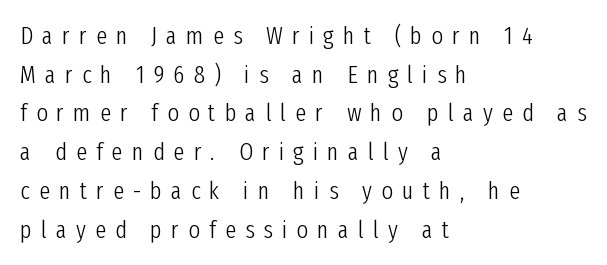
One glance says typical: line gaps are just what's usual. No extra ink here — the face is not bold. This sample is left-justified, so line endings fall wherever the words run out. Style check: upright. Plain, unruled lines of type. Honestly, the letter spacing is so wide it's the main thing you notice.
